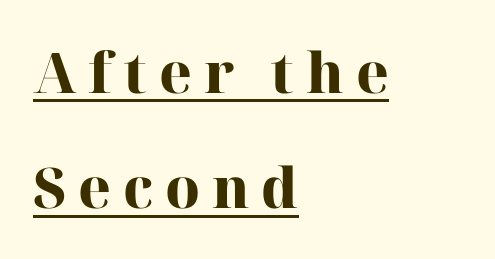
Is there much room between lines? Yes — plenty of vertical air separates them. Note the varied advance widths — an 'i' is clearly narrower than an 'm'. When letters stand straight like this, we call the style roman or upright. The letters carry serifs — small finishing strokes at the ends of their stems. The tracking reads as deliberately expanded to a designer's eye.
